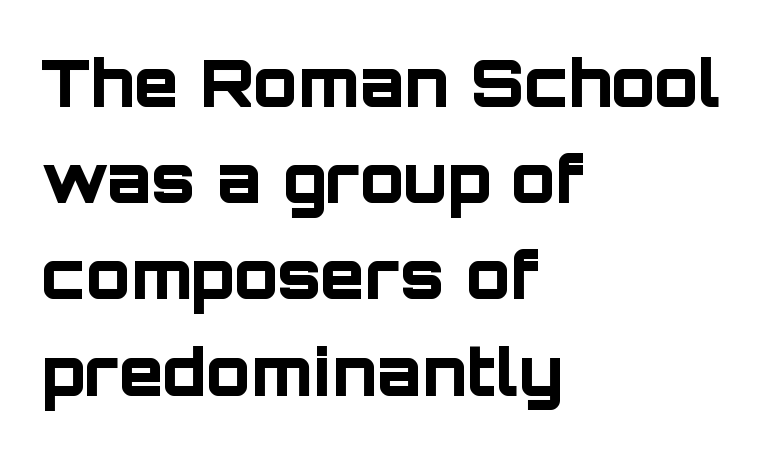
These lines stack with their left ends in a neat column. Compared with an ordinary text face, these strokes are far heavier — a full bold. The line-height multiplier appears to be the usual default. The rendering keeps characters at their native spacing. Posture: vertical. Type without underlining.
